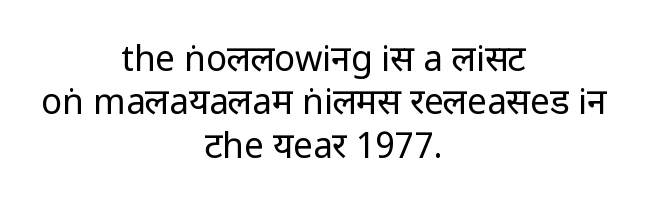
Type style note: lacks serifs. Descenders hang freely into open space. Nobody touched the tracking dial on this one. Proportional: the letters do not fall into vertical columns. Casual observation: everything's sitting right in the middle.
